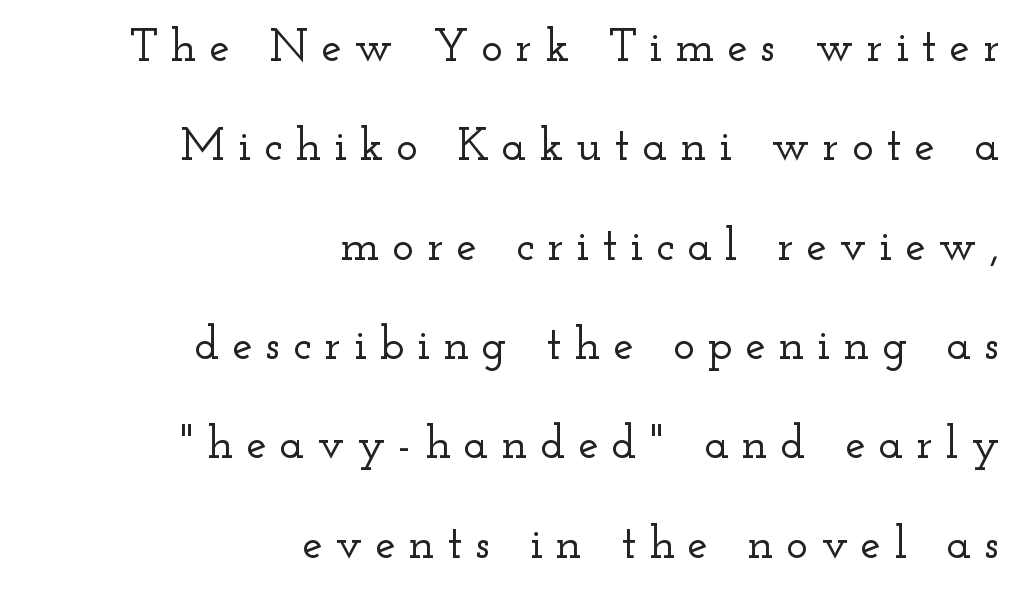
{"serif": "yes", "italic": "no", "width": "wide", "stroke_contrast": "low", "x_height": "small", "monospaced": "no", "underline": "no", "align": "right", "line_spacing": "loose", "line_spacing_ratio": 2.16, "letter_spacing": "wide", "letter_spacing_em": 0.28, "glyph_px": 46}
